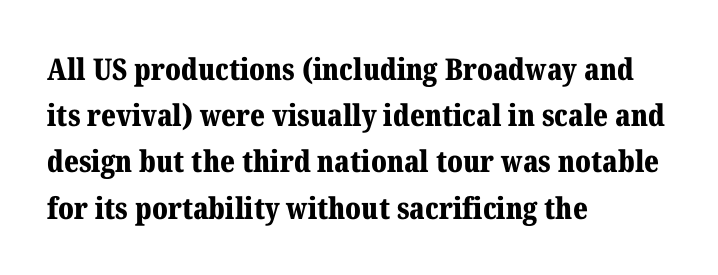
Each word holds together tightly as a unit, with standard inter-letter gaps. The letters advance in unequal steps, a hallmark of proportional type. Quick note: underline off. This sample uses an upright cut, with every glyph sitting square on the baseline.
